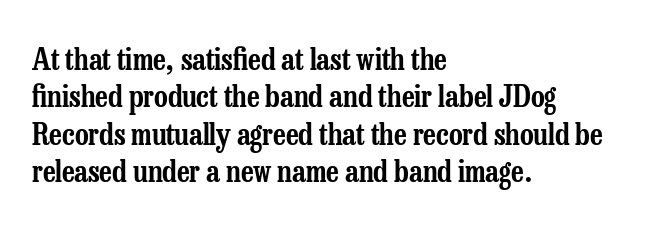
The image shows 30 px condensed serif type, upright; set left-aligned, normal line spacing (1.25x), normal letter spacing, not underlined; low stroke contrast and a medium x-height.
